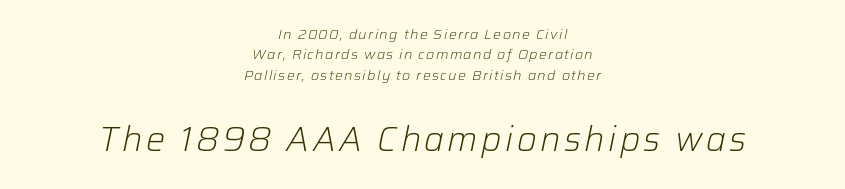
The image shows 34 px light type, italic (leaning right); set centered, normal line spacing (1.46x), not underlined; the second (bottom) block is 2.43x larger; low stroke contrast and a medium x-height.
